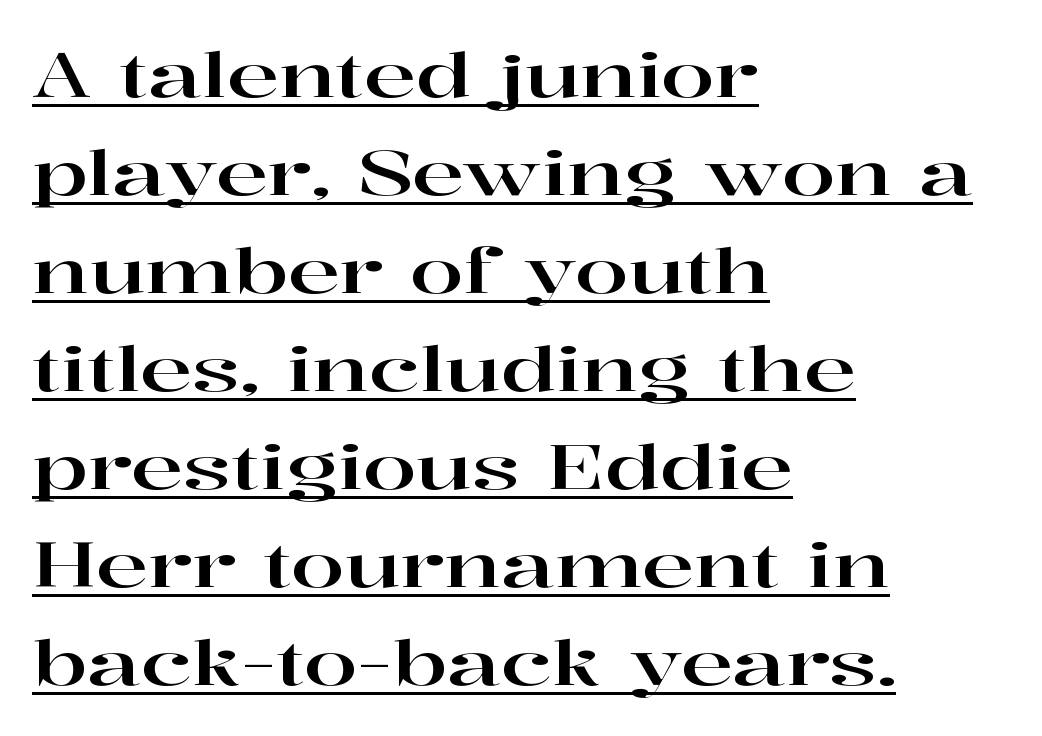
The image shows 62 px wide serif type, upright; set left-aligned, normal line spacing (1.58x), normal letter spacing, underlined; high stroke contrast and a medium x-height.
